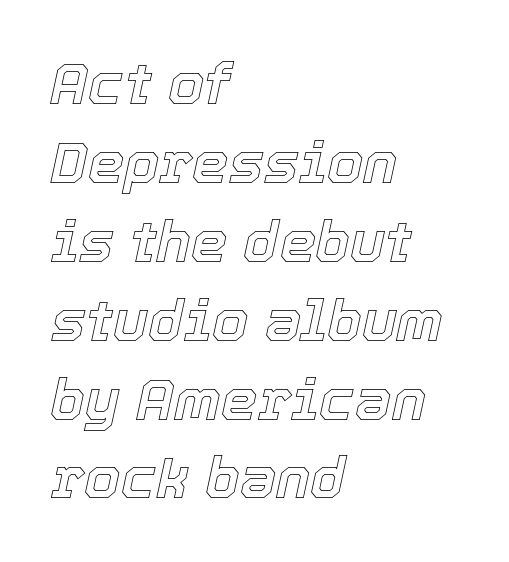
The strip under each line holds only bare page. Spacing verdict: proportional, widths tailored to each character. How are the letters spaced? Ordinarily, with no added tracking. Horizontal alignment here is leftward, the default for most running prose.
